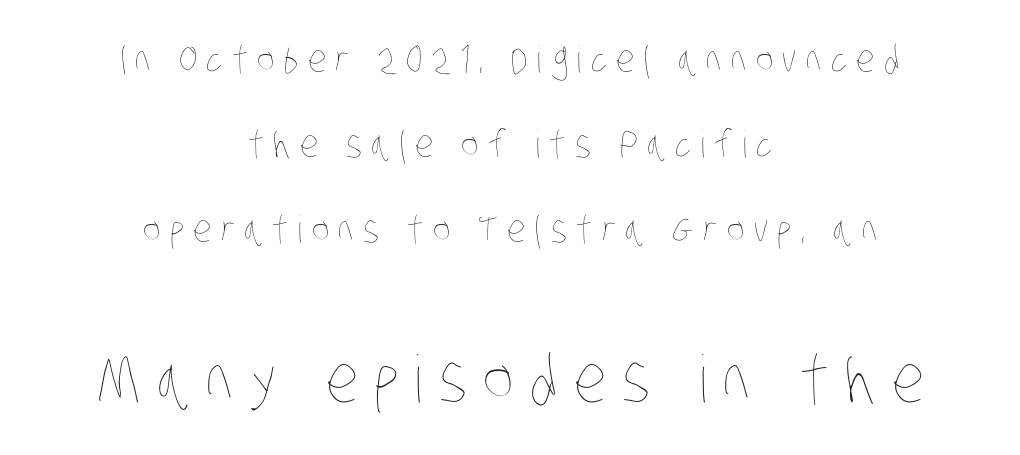
{"bold": "no", "weight": "thin", "width": "condensed", "stroke_contrast": "low", "x_height": "large", "monospaced": "no", "underline": "no", "align": "center", "line_spacing": "loose", "line_spacing_ratio": 2.3, "letter_spacing": "wide", "letter_spacing_em": 0.25, "larger_block": "second", "size_ratio": 1.76, "glyph_px": 65}
